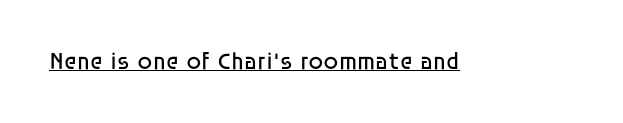
Q: Is the text bold? A: No.
Q: Is the text italic (slanted)? A: No, it is upright.
Q: Is the text underlined? A: Yes.
Q: Is the spacing between letters normal or unusually wide? A: Normal.
